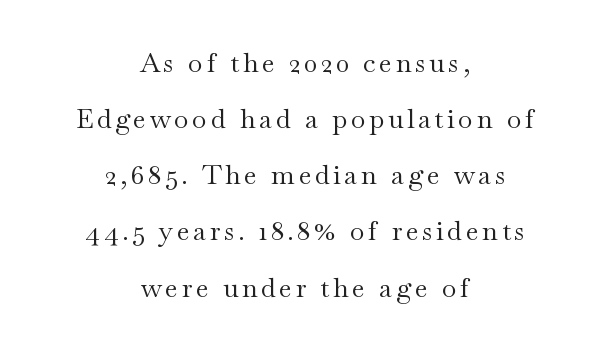
{"italic": "no", "bold": "no", "underline": "no", "align": "center", "line_spacing": "loose", "line_spacing_ratio": 2.08, "glyph_px": 27}
